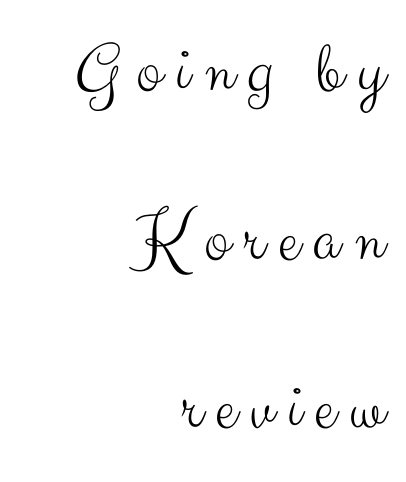
Q: Is the text bold? A: No.
Q: Is the text italic (slanted)? A: Yes.
Q: Is the typeface a serif or a sans-serif typeface? A: Sans-serif.
Q: Is the text underlined? A: No.
Q: How is the paragraph aligned? A: Right-aligned.
Q: Is the spacing between lines tight, normal or loose? A: Loose.
Q: Width (condensed, normal, or wide)? A: Normal.
Q: Stroke contrast? A: Medium.
Q: x-height? A: Small.
Q: Monospaced? A: No.
